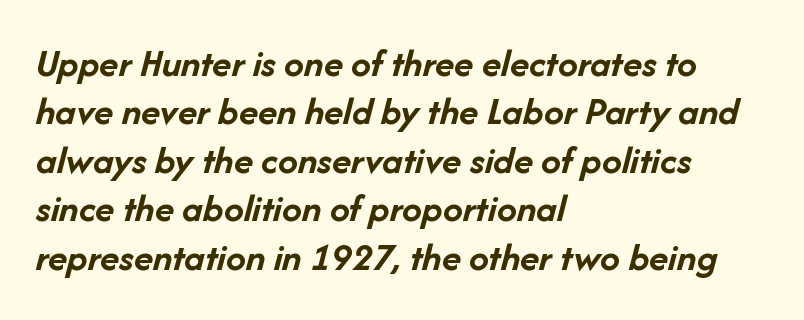
The image shows 40 px semibold type, italic (leaning right); set left-aligned, line spacing 1.21x, normal letter spacing, not underlined; low stroke contrast and a medium x-height.
